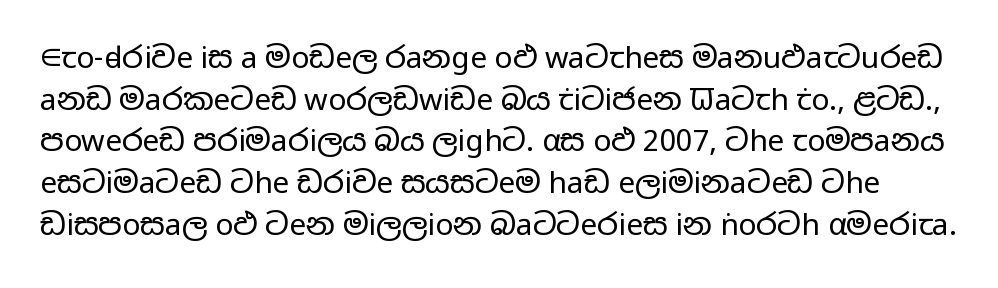
You can tell it's not italic because the verticals are truly vertical. Look at the bottom of the vertical strokes: they stop flat, with no serifs. Successive baselines arrive at the customary interval. The strip under each line holds only bare page. The face used here is proportionally spaced, like ordinary book or web type.
